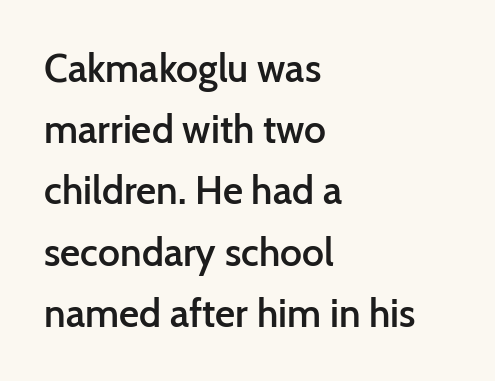
Are there feet on the stems? There aren't — it's a sans. Its strokes are somewhat broadened, the hallmark of semibold type. Regarding leading, the lines here are spaced in the standard way. The tracking reads as untouched default to a designer's eye. The typesetter chose a ragged-right arrangement here.
